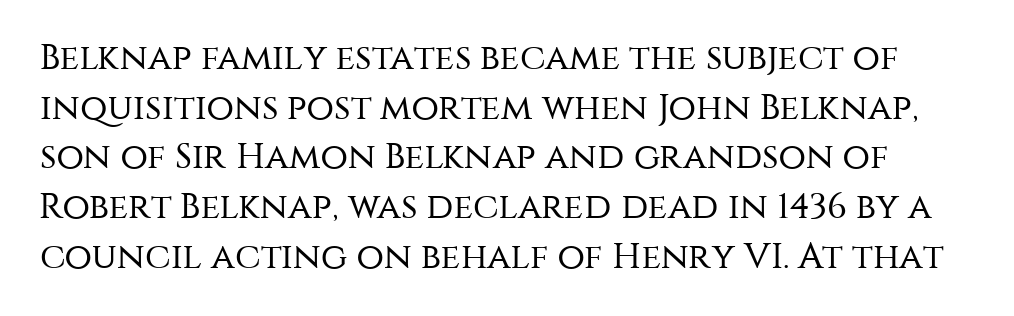
{"serif": "no", "italic": "no", "bold": "no", "weight": "regular", "width": "normal", "stroke_contrast": "medium", "x_height": "large", "monospaced": "no", "underline": "no", "line_spacing": "normal", "line_spacing_ratio": 1.38, "letter_spacing": "normal", "letter_spacing_em": 0.0, "glyph_px": 36}
